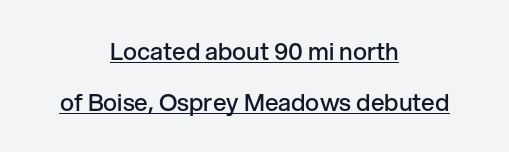
Q: Is the text bold? A: Semi-bold.
Q: Is the text italic (slanted)? A: No, it is upright.
Q: Is the text underlined? A: Yes.
Q: How is the paragraph aligned? A: Centered.
Q: Is the spacing between letters normal or unusually wide? A: Normal.
Q: Is the spacing between lines tight, normal or loose? A: Loose.
